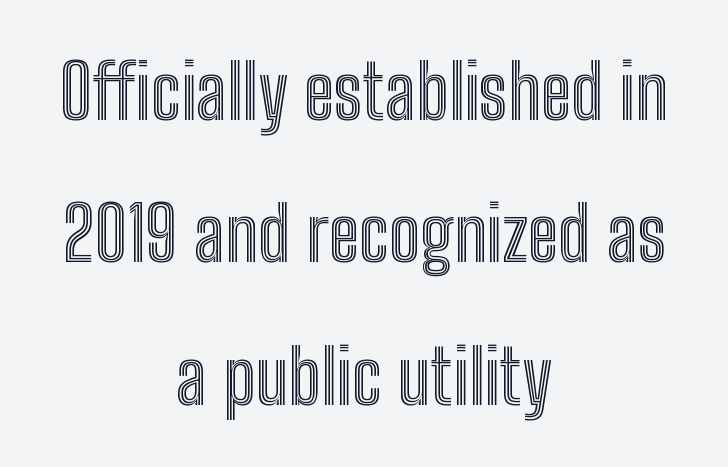
Q: Is the text italic (slanted)? A: No, it is upright.
Q: Is the text underlined? A: No.
Q: How is the paragraph aligned? A: Centered.
Q: Is the spacing between letters normal or unusually wide? A: Normal.
Q: Is the spacing between lines tight, normal or loose? A: Loose.
Q: Width (condensed, normal, or wide)? A: Condensed.
Q: x-height? A: Medium.
Q: Monospaced? A: No.
